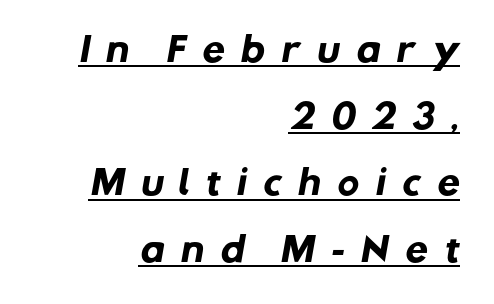
{"serif": "no", "bold": "yes", "weight": "heavy", "width": "normal", "stroke_contrast": "low", "x_height": "medium", "monospaced": "no", "underline": "yes", "align": "right", "line_spacing": "loose", "line_spacing_ratio": 2.02, "letter_spacing": "wide", "letter_spacing_em": 0.46, "glyph_px": 33}
